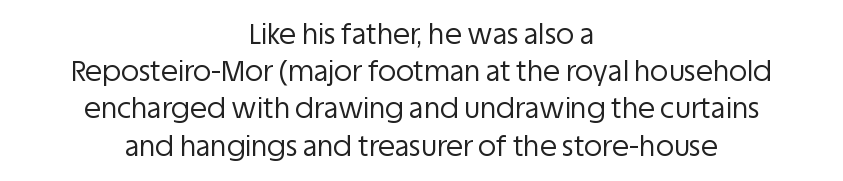
A normal amount of white space separates one row of letters from the next. Look at the bottom of the vertical strokes: they stop flat, with no serifs. Ordinary non-slanted type is in use. These lines keep a tight, regular rhythm from letter to letter. The space beneath each line is pristine and unruled. The rag falls on both sides of this text block equally.
